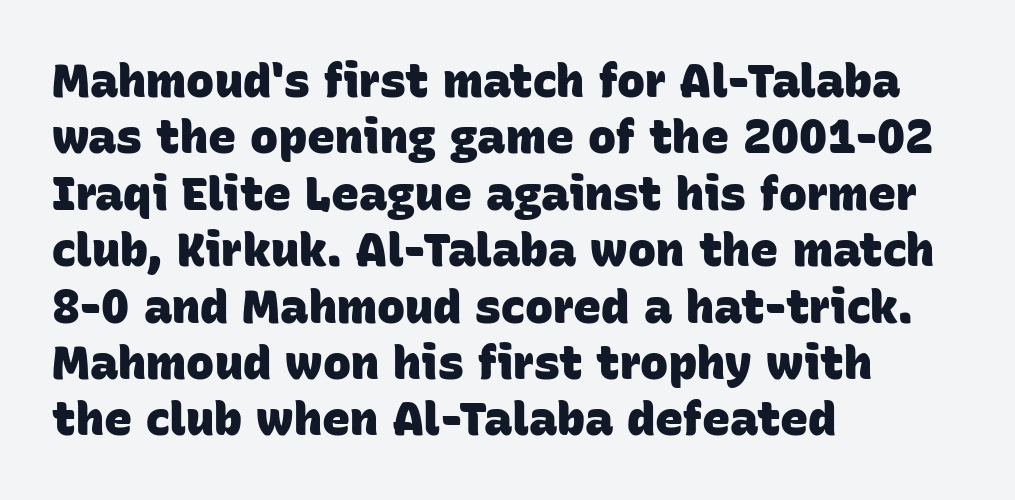
The image shows 47 px heavy sans-serif type; set left-aligned, line spacing 1.2x, normal letter spacing, not underlined; low stroke contrast and a large x-height.
